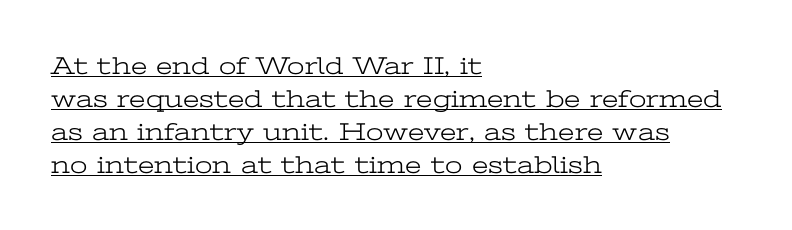
Is the letter spacing exaggerated? No — it looks like the ordinary default. Designer's note — italics off, roman on. Students, observe: this is what conventionally led text looks like. Layout note: lines flush left. Glance below the letters and you will spot a drawn line. Stems and bowls with no extra thickness — not bold.
